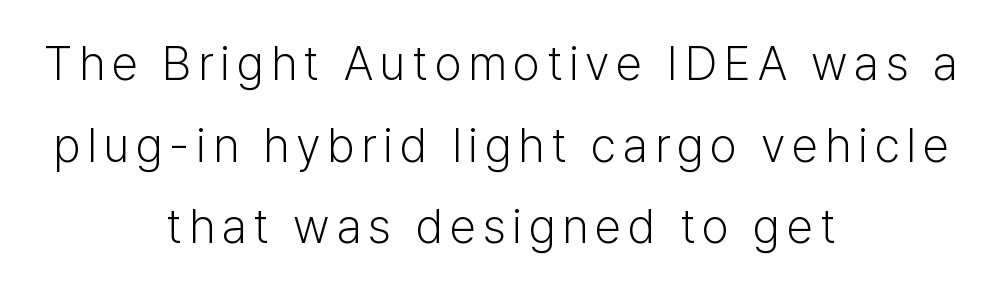
Q: Is the text bold? A: No.
Q: Is the text italic (slanted)? A: No, it is upright.
Q: Is the typeface a serif or a sans-serif typeface? A: Sans-serif.
Q: Is the text underlined? A: No.
Q: How is the paragraph aligned? A: Centered.
Q: Is the spacing between lines tight, normal or loose? A: Normal.
Q: Width (condensed, normal, or wide)? A: Normal.
Q: Stroke contrast? A: Low.
Q: x-height? A: Medium.
Q: Monospaced? A: No.
